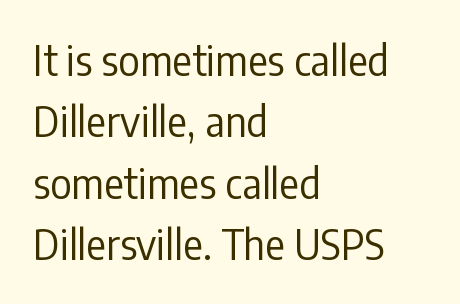
The image shows 41 px regular-weight, condensed sans-serif type, upright; set left-aligned, normal line spacing (1.5x), normal letter spacing, not underlined; low stroke contrast and a medium x-height.
